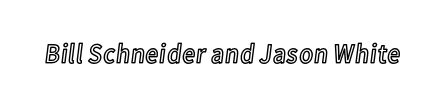
Clear beneath every line of the passage. Spacing verdict: proportional, widths tailored to each character. The line texture is even and compact thanks to regular tracking.
